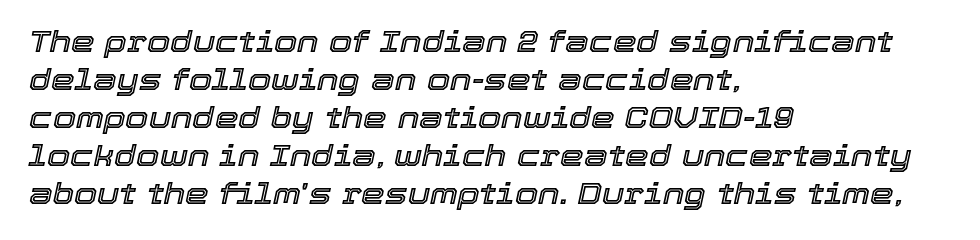
The image shows 30 px text type, italic (leaning right); set left-aligned, normal line spacing (1.27x), normal letter spacing, not underlined; a medium x-height.
